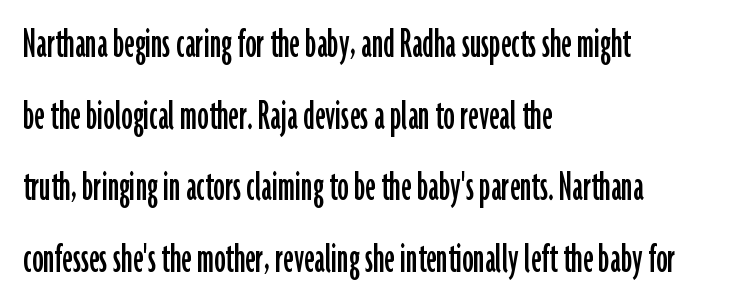
In CSS terms this would be text-align: left. Does the leading feel generous? No, just average. Unlike a traditional serif, this face leaves its strokes unadorned. Is this a fixed-width face? No — the glyphs have proportional, varying widths.
